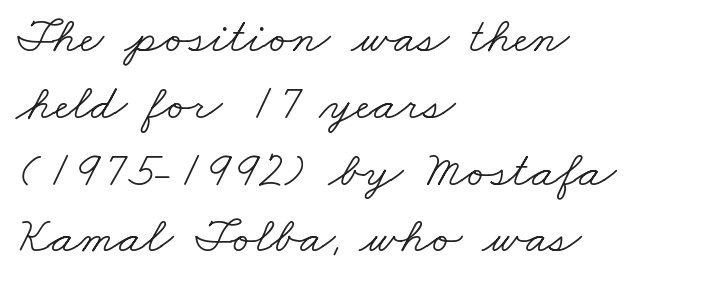
Q: Is the text bold? A: No.
Q: Is the typeface a serif or a sans-serif typeface? A: Serif.
Q: Is the text underlined? A: No.
Q: How is the paragraph aligned? A: Left-aligned.
Q: Is the spacing between letters normal or unusually wide? A: Normal.
Q: Is the spacing between lines tight, normal or loose? A: Normal.
Q: Width (condensed, normal, or wide)? A: Wide.
Q: Stroke contrast? A: Low.
Q: x-height? A: Small.
Q: Monospaced? A: No.
